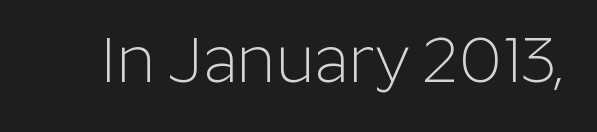
{"serif": "no", "italic": "no", "bold": "no", "weight": "light", "width": "normal", "stroke_contrast": "low", "x_height": "medium", "monospaced": "no", "underline": "no", "letter_spacing": "normal", "letter_spacing_em": 0.0, "glyph_px": 64}
